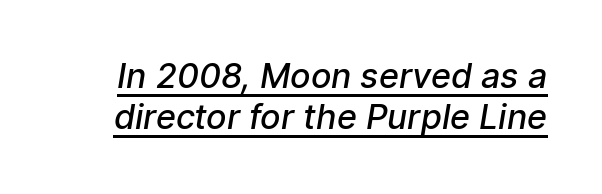
The rendering uses natural spacing where letterforms have individual widths. Has an underline been added? It has. Bold? Not quite — semibold, heavier than regular but stopping short. Unlike a traditional serif, this face leaves its strokes unadorned. Look at the tracking — it's just the regular setting, nothing added.
